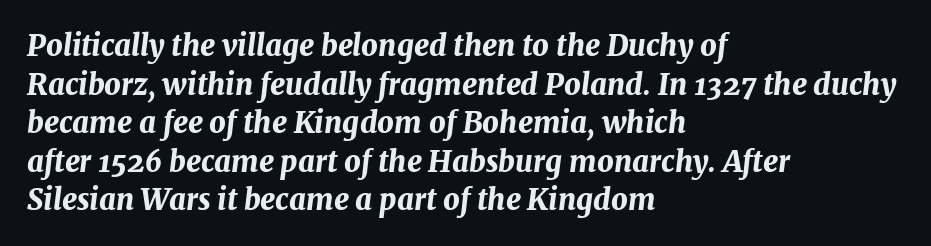
Q: Is the text bold? A: Yes.
Q: Is the text italic (slanted)? A: Yes, it leans right by about 7 degrees.
Q: Is the text underlined? A: No.
Q: How is the paragraph aligned? A: Left-aligned.
Q: Is the spacing between letters normal or unusually wide? A: Normal.
Q: Is the spacing between lines tight, normal or loose? A: Normal.
Q: Width (condensed, normal, or wide)? A: Normal.
Q: Stroke contrast? A: Medium.
Q: x-height? A: Medium.
Q: Monospaced? A: No.
